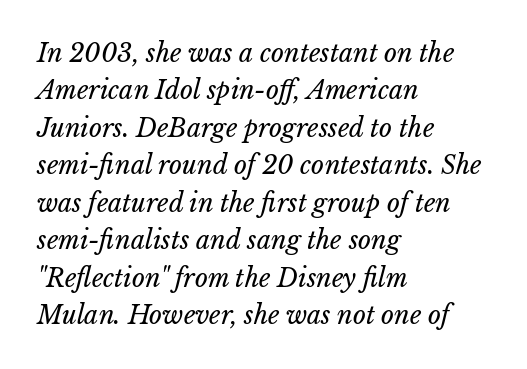
The image shows 25 px text type; set left-aligned, normal line spacing (1.5x), normal letter spacing, not underlined.
